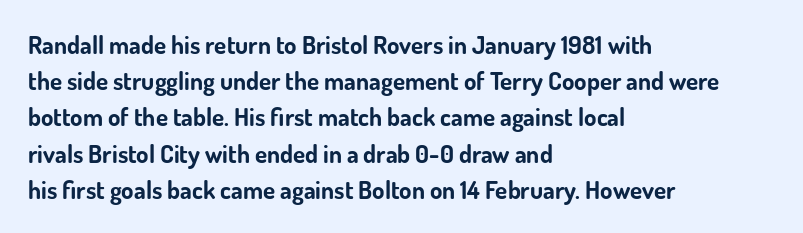
Q: Is the text bold? A: Yes.
Q: Is the text italic (slanted)? A: No, it is upright.
Q: Is the text underlined? A: No.
Q: How is the paragraph aligned? A: Left-aligned.
Q: Is the spacing between letters normal or unusually wide? A: Normal.
Q: Is the spacing between lines tight, normal or loose? A: Normal.
